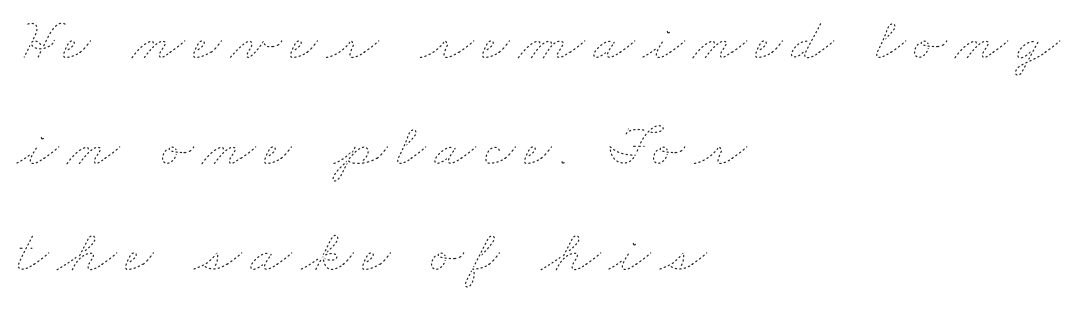
Caption: multi-line text, flush left, ragged right. Check under the words: just untouched page. The rendering uses natural spacing where letterforms have individual widths. Caption: face not bold, strokes unweighted.
